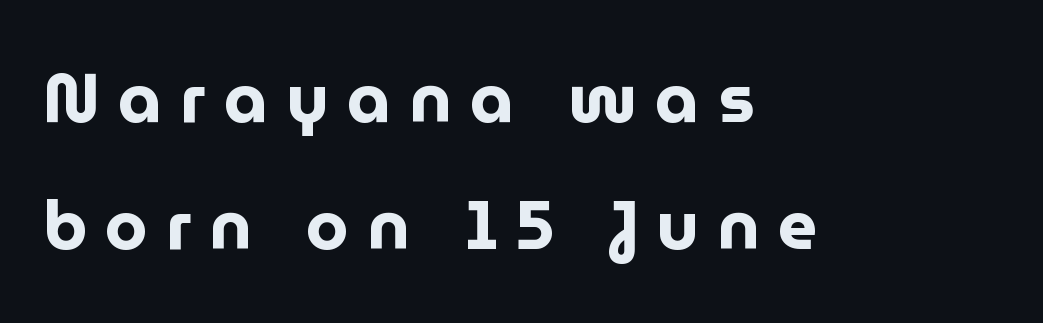
{"serif": "no", "italic": "no", "bold": "yes", "weight": "bold", "width": "normal", "stroke_contrast": "low", "x_height": "medium", "monospaced": "no", "underline": "no", "align": "left", "line_spacing_ratio": 1.84, "letter_spacing": "wide", "letter_spacing_em": 0.26, "glyph_px": 69}
